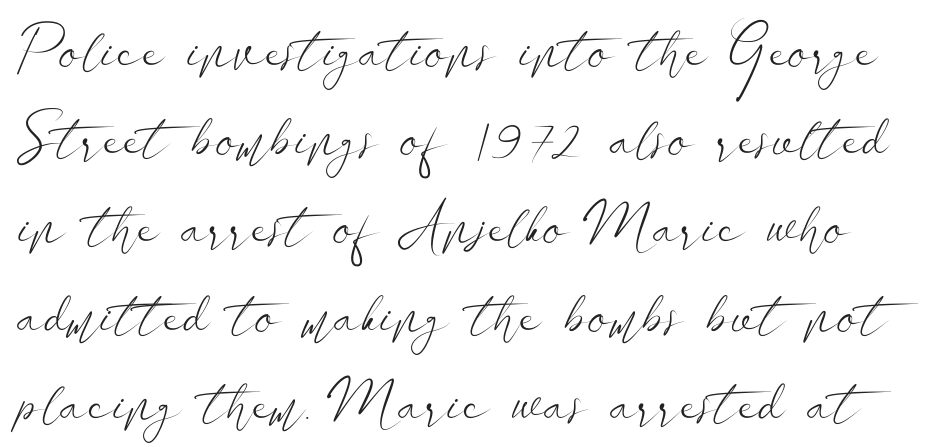
Default kerning and tracking; the words read as compact shapes. Ink coverage per letter is moderate at most. The face used here is a sans, in the tradition of grotesques and geometrics. Students, observe: this is what conventionally led text looks like. Do the characters align in a grid? No, the font is proportional.
